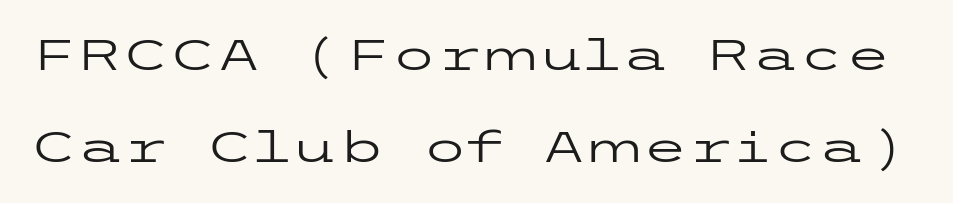
The image shows 42 px regular-weight, wide sans-serif type, upright; set loose line spacing (2.18x), normal letter spacing, not underlined; low stroke contrast and a medium x-height.
